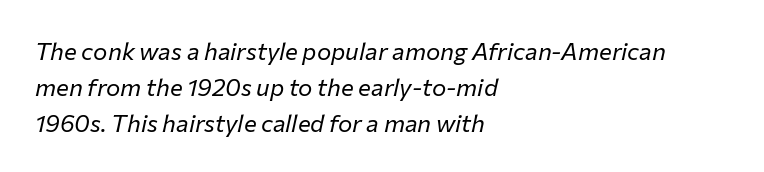
Short note: letters normally spaced. The font sits on the lighter half of the weight spectrum, regular included. Is the block centered? No — it sits flush against the left margin. When letters slant like this, we call the style italic. Lines of text with bare space underneath. The block of text has a typical density, with ordinary space between rows.
